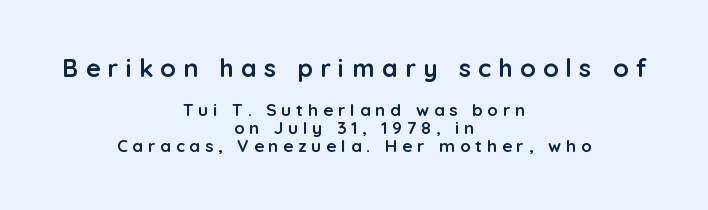
How would I describe the line gaps? Narrow and economical. Does the weight exceed regular? Yes, all the way to bold. You get the large type first, then a drop to smaller type. Posture: straight, roman, zero tilt. Observe the wide spacing: letters keep a clear distance from each other. Bare-footed words on every line.
